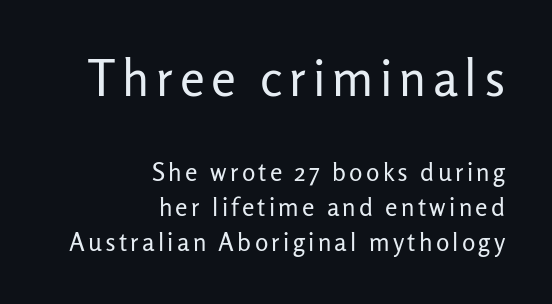
{"serif": "no", "italic": "no", "bold": "no", "weight": "regular", "width": "normal", "stroke_contrast": "low", "x_height": "medium", "monospaced": "no", "underline": "no", "align": "right", "line_spacing": "normal", "line_spacing_ratio": 1.39, "larger_block": "first", "size_ratio": 2.0, "glyph_px": 50}
